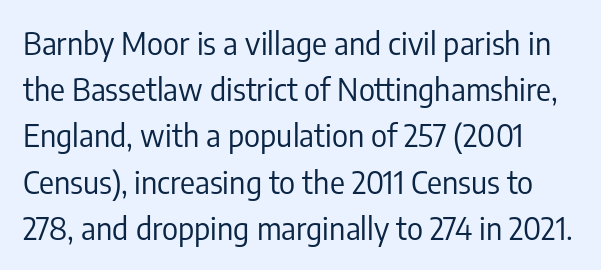
{"serif": "no", "italic": "no", "bold": "no", "weight": "regular", "width": "condensed", "stroke_contrast": "low", "x_height": "medium", "monospaced": "no", "underline": "no", "line_spacing": "normal", "line_spacing_ratio": 1.49, "letter_spacing": "normal", "letter_spacing_em": 0.0, "glyph_px": 31}
